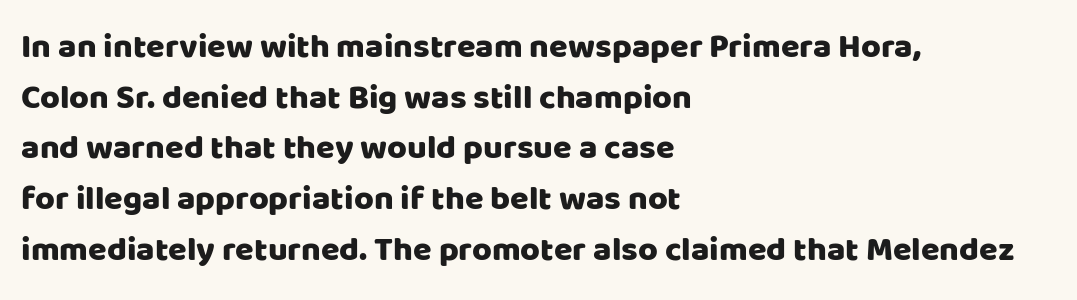
The image shows 34 px sans-serif type, upright; set left-aligned, normal line spacing (1.49x), normal letter spacing, not underlined; low stroke contrast and a large x-height.
